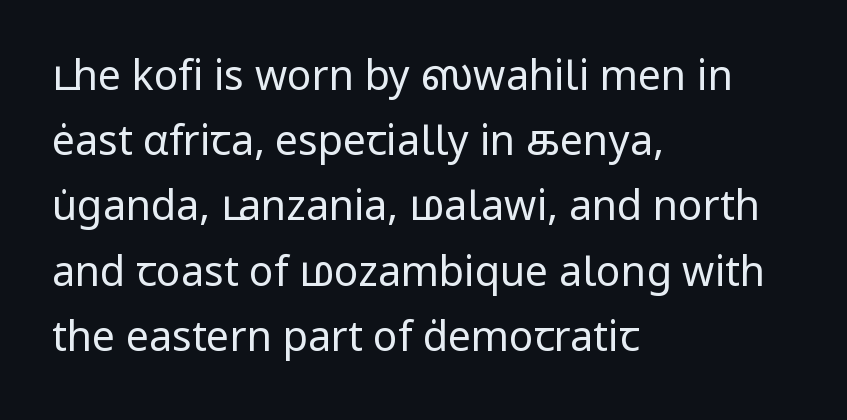
The image shows 41 px regular-weight sans-serif type, upright; set left-aligned, normal line spacing (1.59x), normal letter spacing, not underlined; low stroke contrast and a medium x-height.
